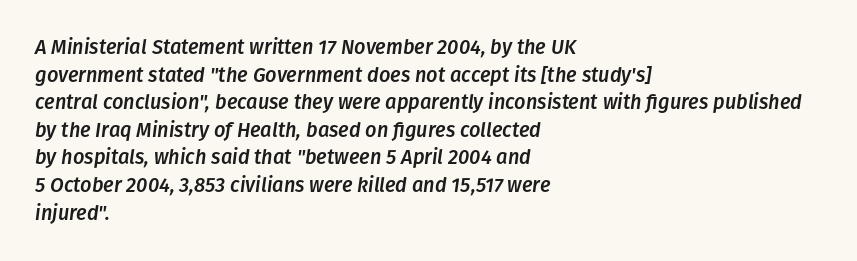
The image shows 20 px text type, italic (leaning right); set left-aligned, normal line spacing (1.38x), normal letter spacing, not underlined.
